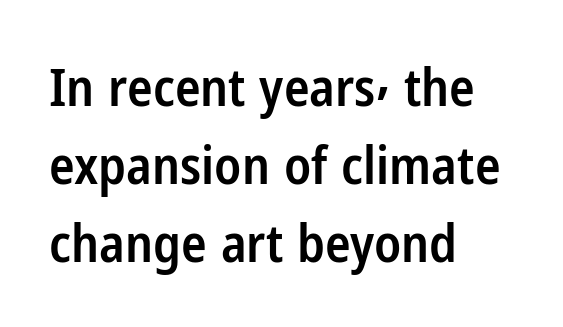
The image shows 53 px semibold, condensed sans-serif type, upright; set left-aligned, normal line spacing (1.47x), normal letter spacing, not underlined; low stroke contrast and a medium x-height.
